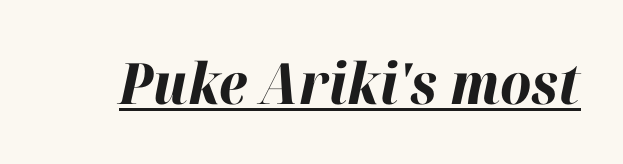
{"italic": "yes", "lean": "right", "slant_degrees": 12, "bold": "yes", "weight": "bold", "width": "normal", "stroke_contrast": "high", "x_height": "medium", "monospaced": "no", "underline": "yes", "letter_spacing": "normal", "letter_spacing_em": 0.0, "glyph_px": 57}
